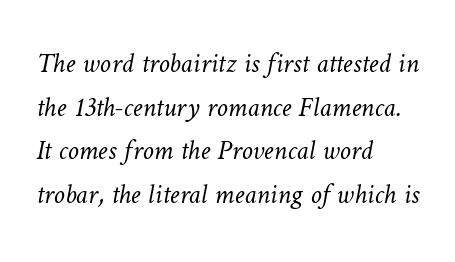
The image shows 28 px light type; set left-aligned, normal line spacing (1.56x), normal letter spacing, not underlined; low stroke contrast and a medium x-height.
